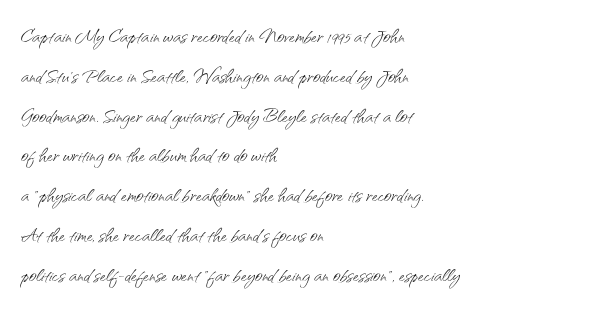
Q: Is the text bold? A: No.
Q: Is the text italic (slanted)? A: Yes.
Q: Is the text underlined? A: No.
Q: How is the paragraph aligned? A: Left-aligned.
Q: Is the spacing between letters normal or unusually wide? A: Normal.
Q: Is the spacing between lines tight, normal or loose? A: Normal.
